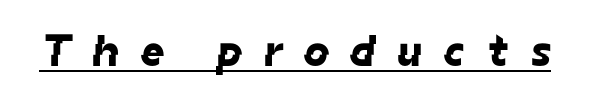
Q: Is the typeface a serif or a sans-serif typeface? A: Sans-serif.
Q: Is the text underlined? A: Yes.
Q: Is the spacing between letters normal or unusually wide? A: Unusually wide.
Q: Width (condensed, normal, or wide)? A: Normal.
Q: Stroke contrast? A: Low.
Q: x-height? A: Medium.
Q: Monospaced? A: No.
